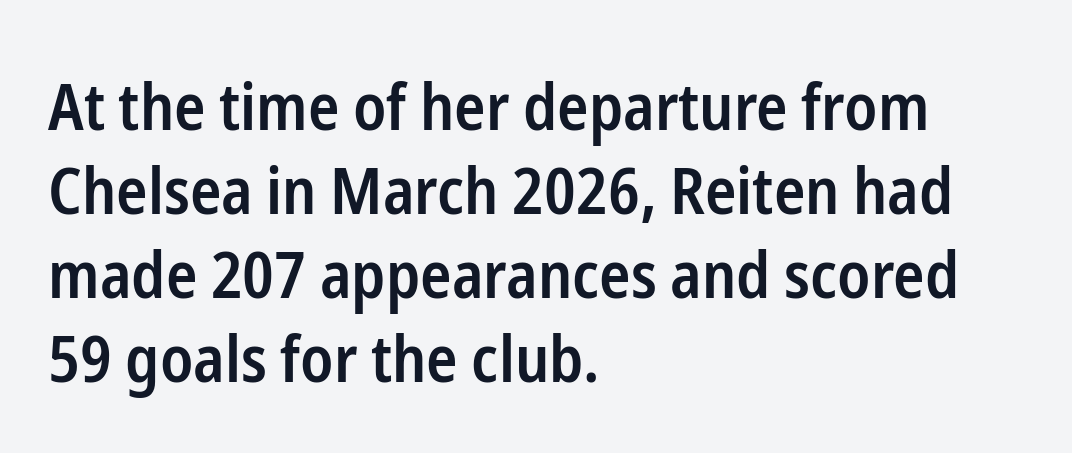
Quick note: interline space is typical. The letters sit at their default tracking, neither squeezed nor spread. This rendering employs a face without finishing strokes, i.e., a sans-serif. This rendering features lettering with no underline. Every character sits straight up, as roman type does.
